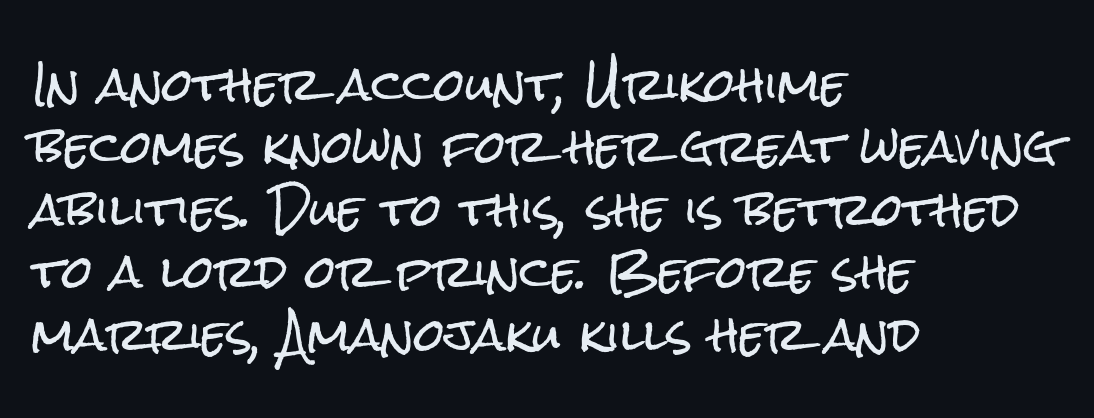
Q: Is the text italic (slanted)? A: No, it is upright.
Q: Is the typeface a serif or a sans-serif typeface? A: Sans-serif.
Q: Is the text underlined? A: No.
Q: How is the paragraph aligned? A: Left-aligned.
Q: Is the spacing between letters normal or unusually wide? A: Normal.
Q: Is the spacing between lines tight, normal or loose? A: Normal.
Q: Width (condensed, normal, or wide)? A: Condensed.
Q: Stroke contrast? A: Low.
Q: x-height? A: Medium.
Q: Monospaced? A: No.
